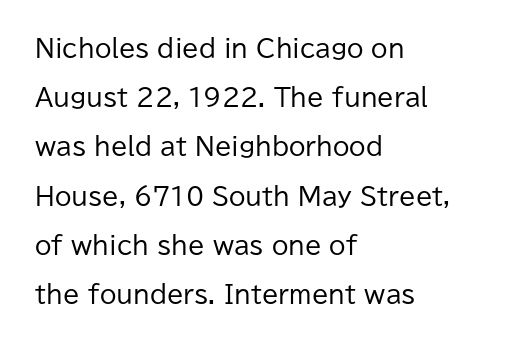
Q: Is the text bold? A: No.
Q: Is the text italic (slanted)? A: No, it is upright.
Q: Is the text underlined? A: No.
Q: How is the paragraph aligned? A: Left-aligned.
Q: Is the spacing between letters normal or unusually wide? A: Normal.
Q: Is the spacing between lines tight, normal or loose? A: Loose.
